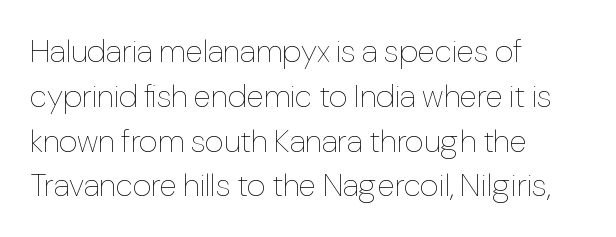
The image shows 32 px thin type, upright; set left-aligned, normal line spacing (1.4x), normal letter spacing, not underlined; low stroke contrast and a medium x-height.
